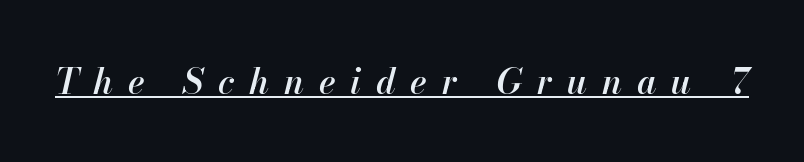
Q: Is the text bold? A: Semi-bold.
Q: Is the text italic (slanted)? A: Yes, it leans right by about 13 degrees.
Q: Is the text underlined? A: Yes.
Q: Is the spacing between letters normal or unusually wide? A: Unusually wide.
Q: Width (condensed, normal, or wide)? A: Normal.
Q: Stroke contrast? A: High.
Q: x-height? A: Small.
Q: Monospaced? A: No.
